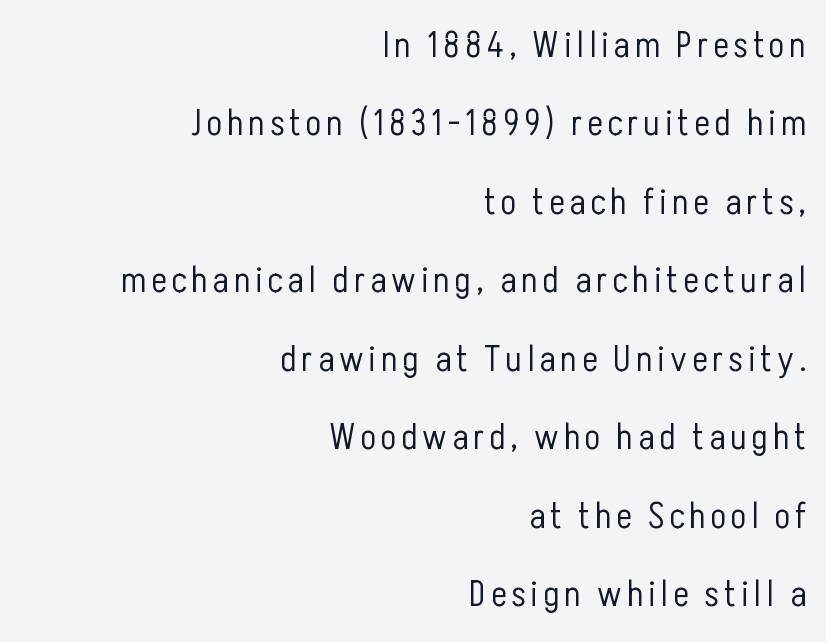
{"serif": "no", "italic": "no", "bold": "no", "weight": "light", "width": "condensed", "stroke_contrast": "low", "x_height": "medium", "monospaced": "no", "underline": "no", "align": "right", "line_spacing": "loose", "line_spacing_ratio": 2.12, "glyph_px": 37}
